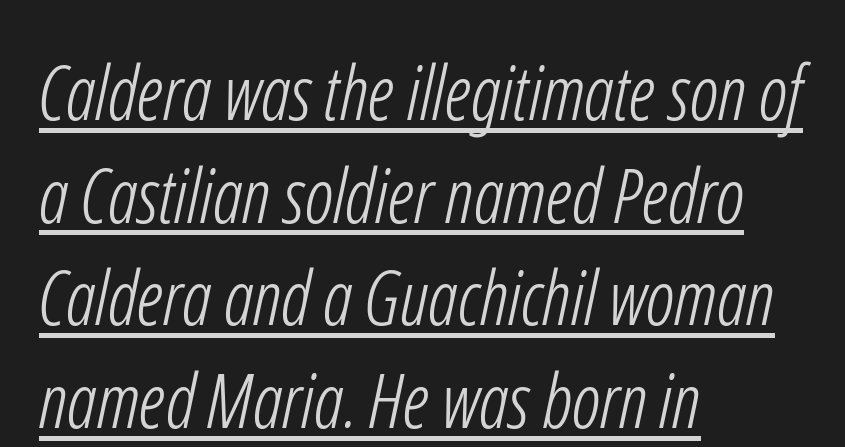
Regarding leading, the lines here are spaced in the standard way. Decoration check: the copy is underlined. The passage shown is not bold in any degree. Serif or sans? Sans — the stroke terminals are bare. In CSS terms this would be text-align: left. Varying glyph widths throughout — classic text-font behaviour.
